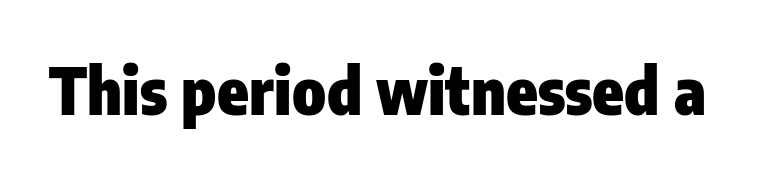
Q: Is the text bold? A: Yes.
Q: Is the text italic (slanted)? A: No, it is upright.
Q: Is the typeface a serif or a sans-serif typeface? A: Sans-serif.
Q: Is the text underlined? A: No.
Q: Is the spacing between letters normal or unusually wide? A: Normal.
Q: Width (condensed, normal, or wide)? A: Condensed.
Q: Stroke contrast? A: Low.
Q: x-height? A: Medium.
Q: Monospaced? A: No.
